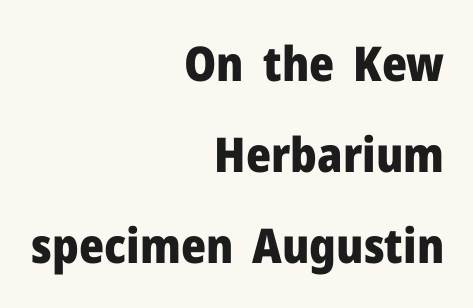
Inter-character spacing is left at the font's built-in metrics. Does the type have serifs? No, each stem ends abruptly. Quick note: underline off. Reading down the block, your eye finds every line finishing at a fixed right position. Posture: vertical. Proportional: the letters do not fall into vertical columns.
